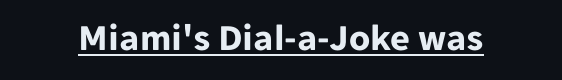
The image shows 38 px bold sans-serif type, upright; set normal letter spacing, underlined; low stroke contrast and a medium x-height.
